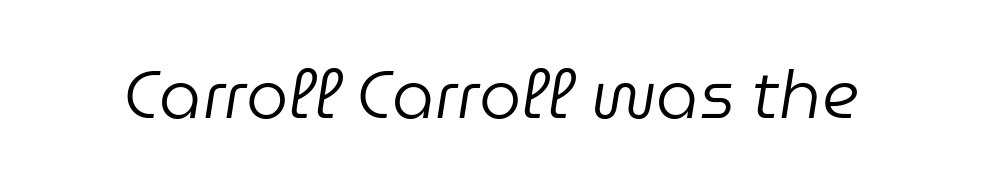
The image shows 67 px regular-weight type, italic (leaning right); set normal letter spacing, not underlined; low stroke contrast and a medium x-height.
